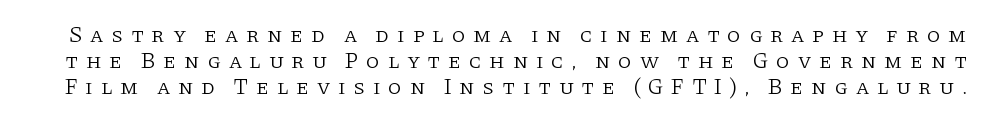
Summary of weight: not heavy and not bold. The type is letterspaced generously, with wide tracking. Each row of text sits above clean, open space. Style check: upright.
